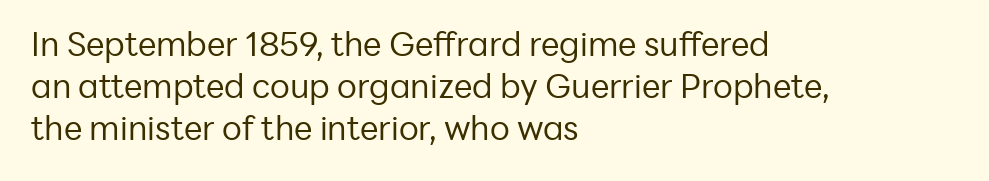
{"serif": "no", "italic": "no", "bold": "no", "weight": "regular", "width": "normal", "stroke_contrast": "low", "x_height": "medium", "monospaced": "no", "underline": "no", "align": "left", "line_spacing": "normal", "line_spacing_ratio": 1.28, "letter_spacing": "normal", "letter_spacing_em": 0.0, "glyph_px": 33}
